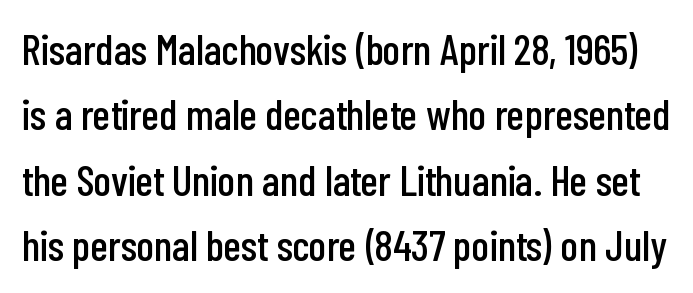
Q: Is the text italic (slanted)? A: No, it is upright.
Q: Is the typeface a serif or a sans-serif typeface? A: Sans-serif.
Q: Is the text underlined? A: No.
Q: Is the spacing between letters normal or unusually wide? A: Normal.
Q: Is the spacing between lines tight, normal or loose? A: Normal.
Q: Width (condensed, normal, or wide)? A: Condensed.
Q: Stroke contrast? A: Low.
Q: x-height? A: Medium.
Q: Monospaced? A: No.
